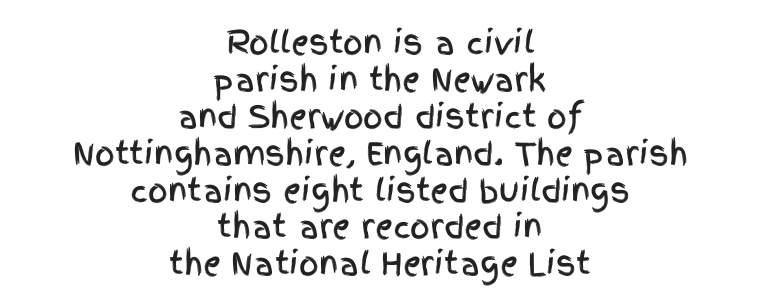
{"serif": "no", "italic": "no", "width": "condensed", "x_height": "large", "monospaced": "no", "underline": "no", "align": "center", "line_spacing_ratio": 1.19, "letter_spacing": "normal", "letter_spacing_em": 0.0, "glyph_px": 31}
